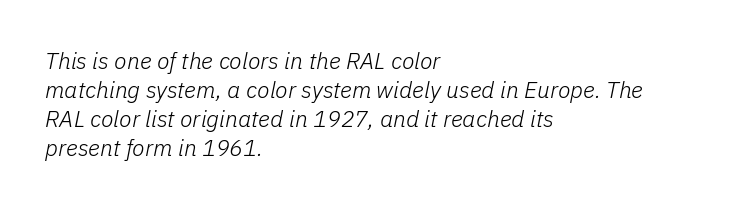
The image shows 23 px text type, italic (leaning right); set left-aligned, normal line spacing (1.26x), normal letter spacing, not underlined.
